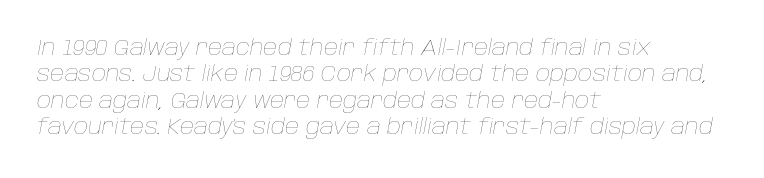
Q: Is the text bold? A: No.
Q: Is the text italic (slanted)? A: Yes, it leans right by about 10 degrees.
Q: Is the text underlined? A: No.
Q: How is the paragraph aligned? A: Left-aligned.
Q: Is the spacing between letters normal or unusually wide? A: Normal.
